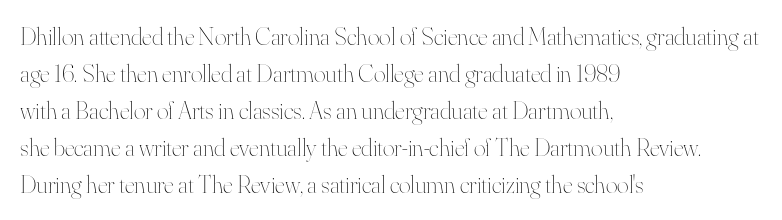
{"italic": "no", "bold": "no", "underline": "no", "align": "left", "line_spacing": "normal", "line_spacing_ratio": 1.48, "letter_spacing": "normal", "letter_spacing_em": 0.0, "glyph_px": 25}
